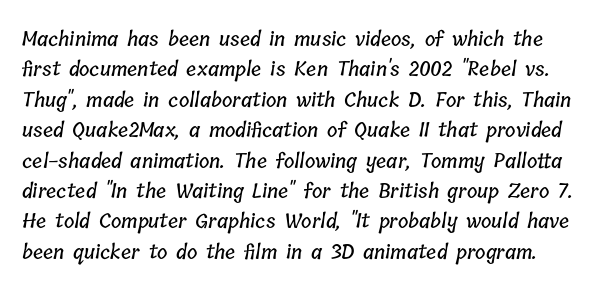
Observe the ordinary spacing: letters are neighbours, not strangers. Leading matches the norm, producing a regular column. Unmarked baselines from the first word to the last.
